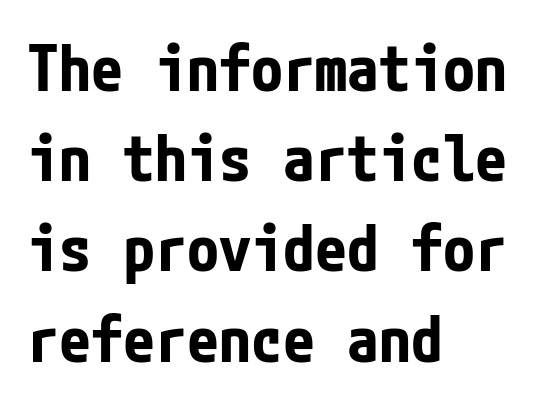
The image shows 64 px bold, condensed sans-serif type, upright; set left-aligned, normal line spacing (1.41x), normal letter spacing, not underlined; low stroke contrast and a medium x-height.
